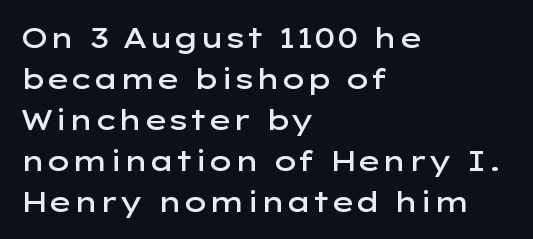
{"serif": "no", "italic": "no", "bold": "semi", "weight": "semibold", "width": "wide", "stroke_contrast": "low", "x_height": "medium", "monospaced": "no", "underline": "no", "align": "left", "line_spacing": "normal", "line_spacing_ratio": 1.46, "letter_spacing": "normal", "letter_spacing_em": 0.0, "glyph_px": 28}
